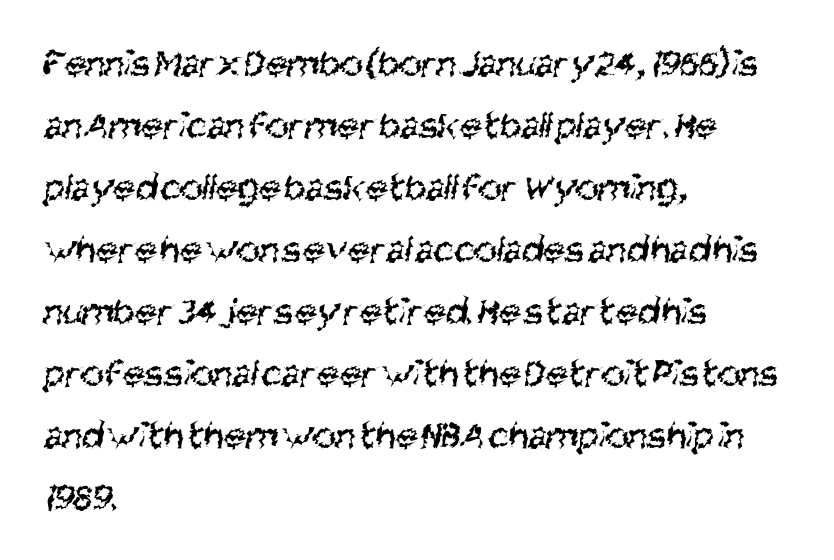
{"serif": "no", "bold": "no", "weight": "regular", "width": "condensed", "stroke_contrast": "medium", "x_height": "large", "monospaced": "no", "underline": "no", "align": "left", "line_spacing": "normal", "line_spacing_ratio": 1.55, "letter_spacing": "normal", "letter_spacing_em": 0.0, "glyph_px": 40}
